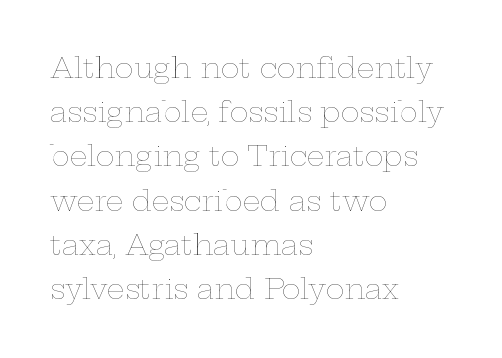
Q: Is the text bold? A: No.
Q: Is the text italic (slanted)? A: No, it is upright.
Q: Is the text underlined? A: No.
Q: How is the paragraph aligned? A: Left-aligned.
Q: Is the spacing between letters normal or unusually wide? A: Normal.
Q: Is the spacing between lines tight, normal or loose? A: Normal.
Q: Width (condensed, normal, or wide)? A: Wide.
Q: Stroke contrast? A: Low.
Q: x-height? A: Medium.
Q: Monospaced? A: No.
